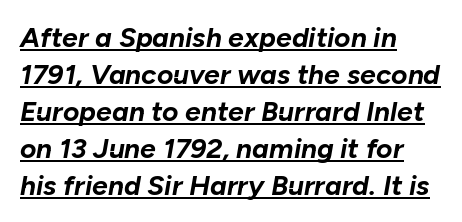
The image shows 28 px bold type, italic (leaning right); set left-aligned, normal line spacing (1.32x), normal letter spacing, underlined; low stroke contrast and a medium x-height.
